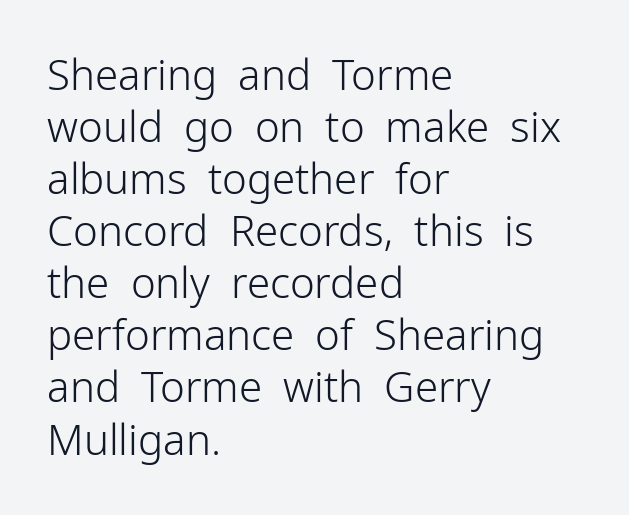
The string is rendered with underlining switched off. The letters advance in unequal steps, a hallmark of proportional type. The font family rendered here belongs to the sans-serif group. Standard letterfit; no display-style spreading of the glyphs. The letterforms sit at book weight or below.
